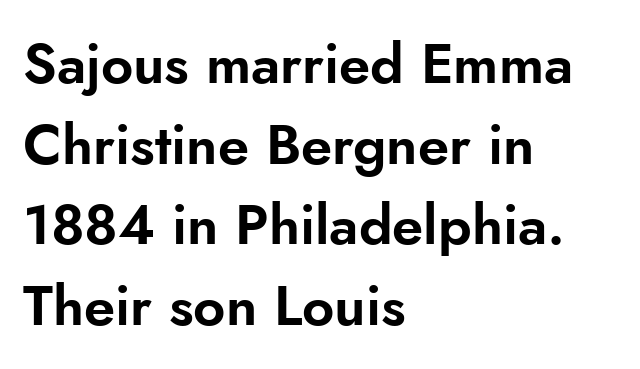
This block has exactly the height ordinary leading produces. This sample uses an upright cut, with every glyph sitting square on the baseline. The string is rendered with underlining switched off. Font category for this specimen: sans-serif. The passage shown is typed in a proportional face where columns would drift.
